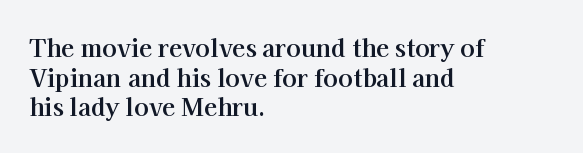
Nobody drew a line under any word here. The lettering stays uniformly vertical, giving the passage a roman look. Each word holds together tightly as a unit, with standard inter-letter gaps. A student would call this left alignment; a typographer would say flush left, rag right. Typographic density is high because the face is bold.
